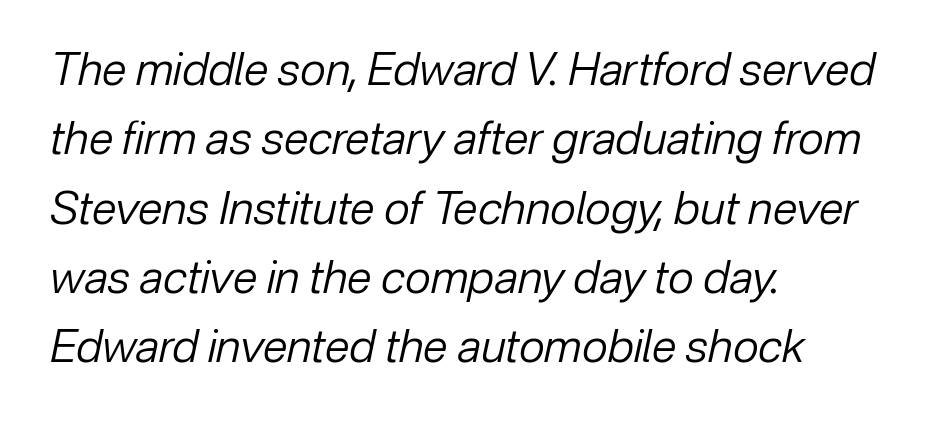
The image shows 45 px regular-weight type, italic (leaning right); set left-aligned, normal line spacing (1.54x), normal letter spacing, not underlined; low stroke contrast and a medium x-height.
